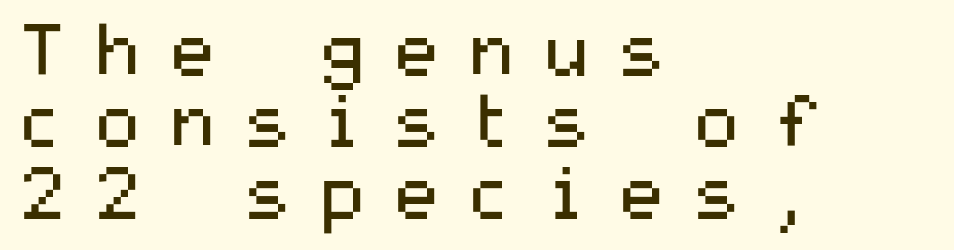
Q: Is the text bold? A: No.
Q: Is the text italic (slanted)? A: No, it is upright.
Q: Is the typeface a serif or a sans-serif typeface? A: Sans-serif.
Q: Is the text underlined? A: No.
Q: How is the paragraph aligned? A: Left-aligned.
Q: Is the spacing between letters normal or unusually wide? A: Unusually wide.
Q: Is the spacing between lines tight, normal or loose? A: Tight.
Q: Width (condensed, normal, or wide)? A: Wide.
Q: Stroke contrast? A: Medium.
Q: x-height? A: Medium.
